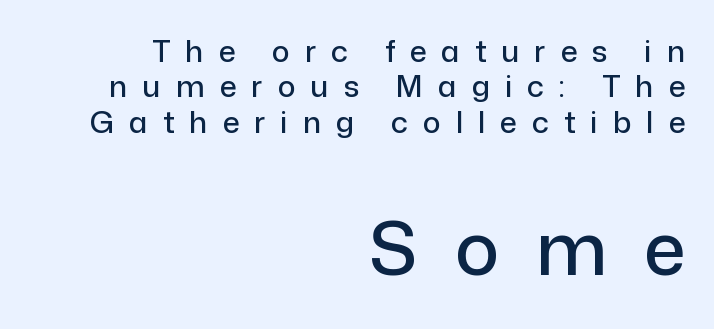
The image shows 74 px sans-serif type, upright; set right-aligned, line spacing 1.18x, unusually wide letter spacing (+0.5 em), not underlined; the second (bottom) block is 2.47x larger; low stroke contrast and a medium x-height.
